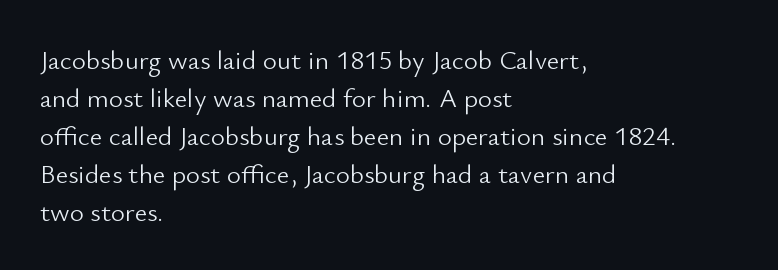
The image shows 27 px text type, upright; set left-aligned, normal line spacing (1.41x), normal letter spacing, not underlined.
